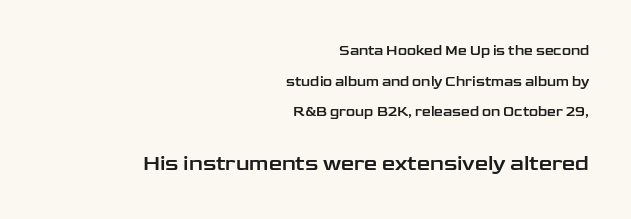
The image shows 21 px text type, upright; set right-aligned, loose line spacing (2.19x), normal letter spacing, not underlined; the second (bottom) block is 1.5x larger.
